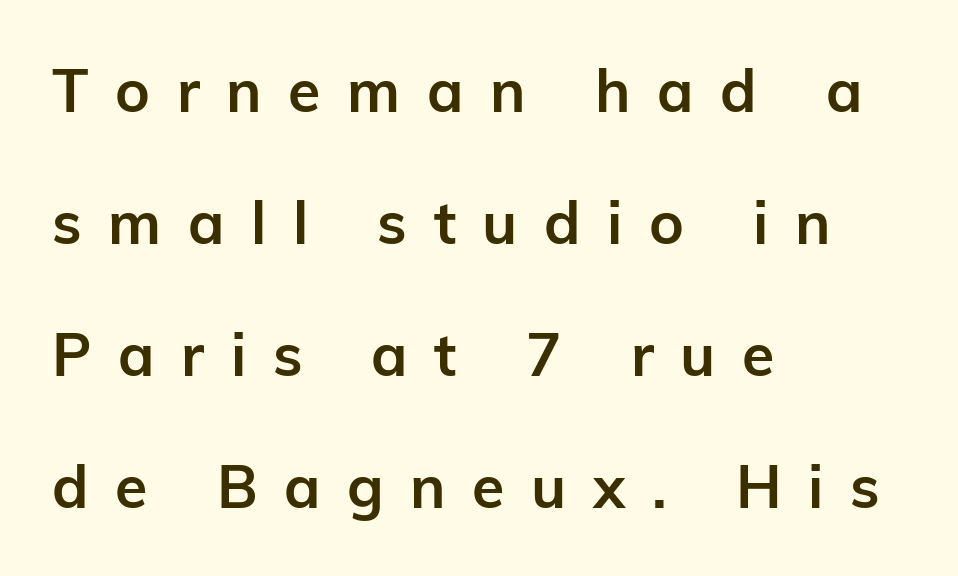
Q: Is the text bold? A: Yes.
Q: Is the text italic (slanted)? A: No, it is upright.
Q: Is the typeface a serif or a sans-serif typeface? A: Sans-serif.
Q: Is the text underlined? A: No.
Q: How is the paragraph aligned? A: Left-aligned.
Q: Is the spacing between letters normal or unusually wide? A: Unusually wide.
Q: Is the spacing between lines tight, normal or loose? A: Loose.
Q: Width (condensed, normal, or wide)? A: Normal.
Q: Stroke contrast? A: Low.
Q: x-height? A: Medium.
Q: Monospaced? A: No.
